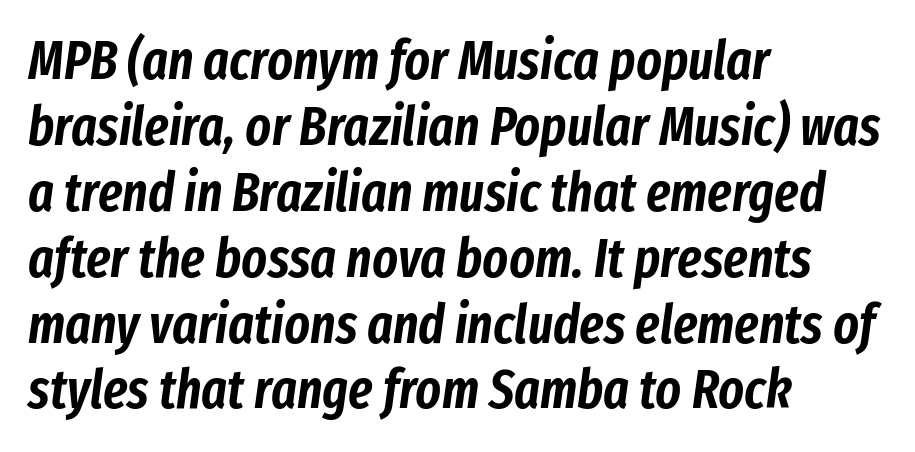
Each word holds together tightly as a unit, with standard inter-letter gaps. Every row of glyphs begins at an identical x-position on the left. Character widths vary here, with narrow letters taking less room than wide ones. Slant detected: the letters are inclined. Underline: absent.
